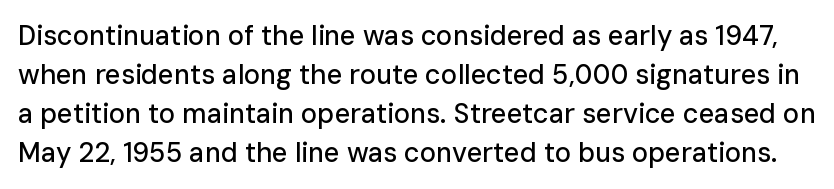
Q: Is the text italic (slanted)? A: No, it is upright.
Q: Is the text underlined? A: No.
Q: Is the spacing between letters normal or unusually wide? A: Normal.
Q: Is the spacing between lines tight, normal or loose? A: Normal.
